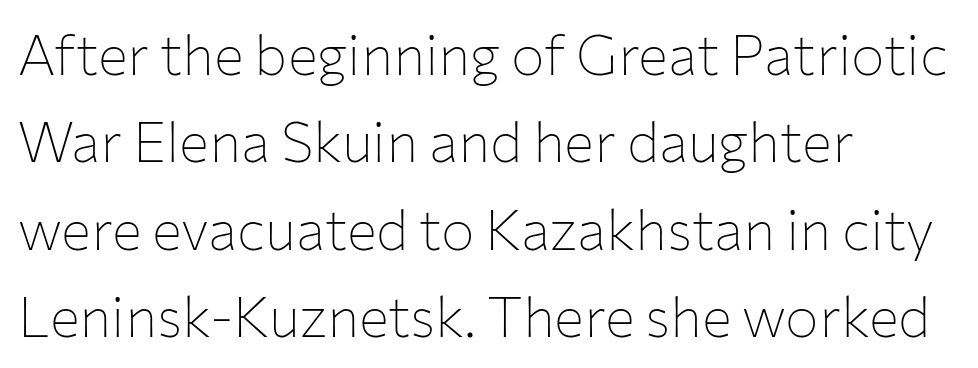
The image shows 56 px thin sans-serif type, upright; set left-aligned, normal line spacing (1.56x), normal letter spacing, not underlined; low stroke contrast and a medium x-height.
